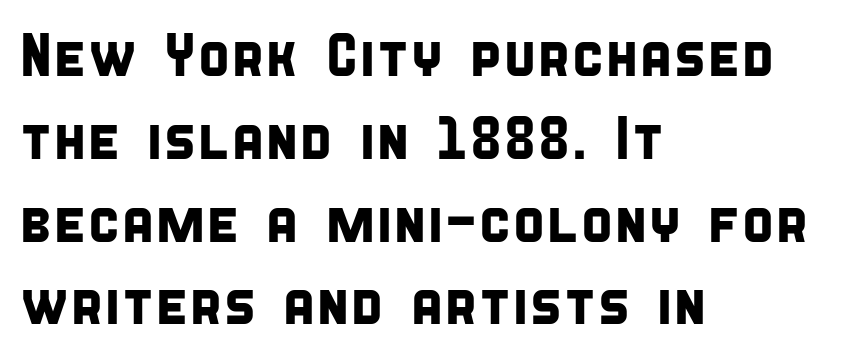
Q: Is the typeface a serif or a sans-serif typeface? A: Sans-serif.
Q: Is the text underlined? A: No.
Q: How is the paragraph aligned? A: Left-aligned.
Q: Is the spacing between letters normal or unusually wide? A: Normal.
Q: Is the spacing between lines tight, normal or loose? A: Normal.
Q: Width (condensed, normal, or wide)? A: Condensed.
Q: Stroke contrast? A: Low.
Q: x-height? A: Large.
Q: Monospaced? A: No.
